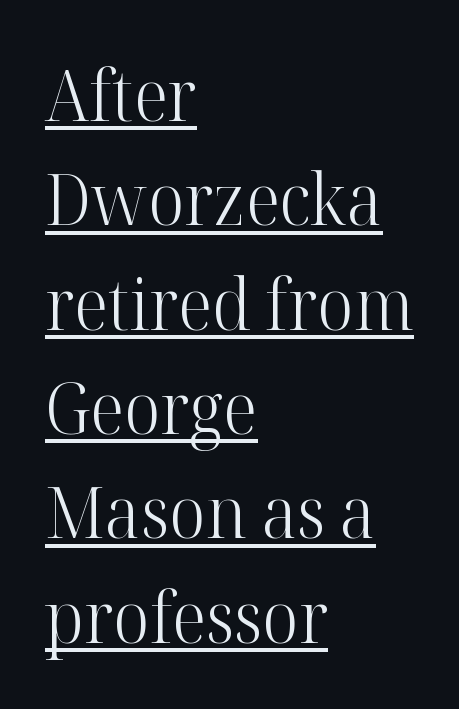
The image shows 71 px light serif type, upright; set left-aligned, normal line spacing (1.47x), normal letter spacing, underlined; high stroke contrast and a medium x-height.
